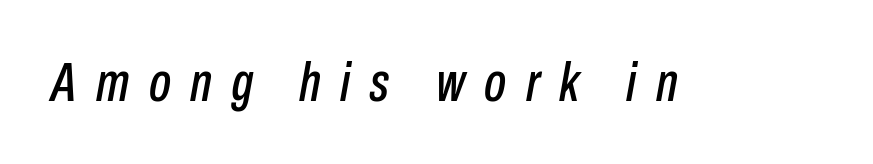
{"italic": "yes", "lean": "right", "slant_degrees": 10, "width": "condensed", "stroke_contrast": "low", "x_height": "medium", "monospaced": "no", "underline": "no", "letter_spacing": "wide", "letter_spacing_em": 0.35, "glyph_px": 56}
